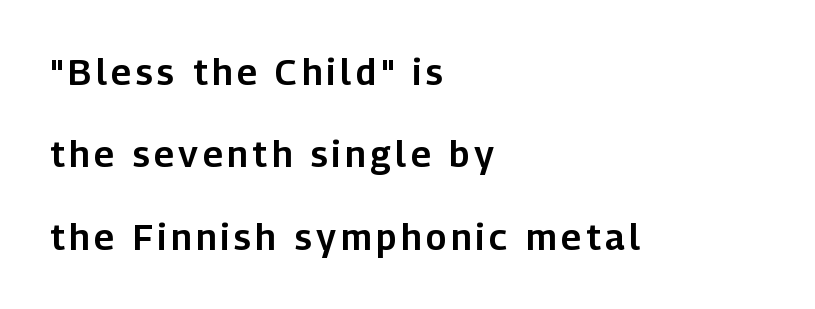
{"serif": "no", "italic": "no", "width": "normal", "stroke_contrast": "low", "x_height": "medium", "monospaced": "no", "underline": "no", "align": "left", "line_spacing": "loose", "line_spacing_ratio": 2.29, "glyph_px": 36}
